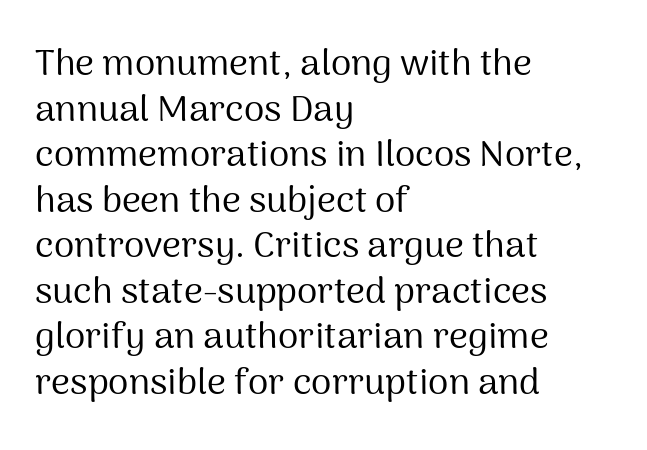
{"serif": "no", "italic": "no", "bold": "no", "weight": "regular", "width": "normal", "stroke_contrast": "medium", "x_height": "medium", "monospaced": "no", "underline": "no", "align": "left", "line_spacing_ratio": 1.23, "letter_spacing": "normal", "letter_spacing_em": 0.0, "glyph_px": 37}
